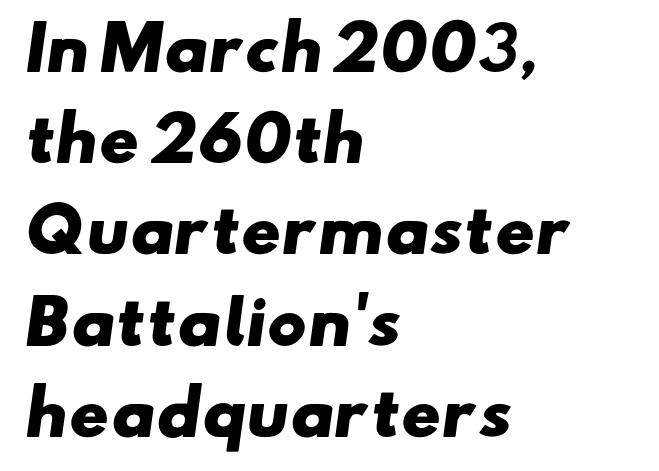
{"serif": "no", "bold": "yes", "weight": "heavy", "width": "wide", "stroke_contrast": "low", "x_height": "small", "monospaced": "no", "underline": "no", "align": "left", "line_spacing": "normal", "line_spacing_ratio": 1.52, "letter_spacing": "normal", "letter_spacing_em": 0.0, "glyph_px": 60}
